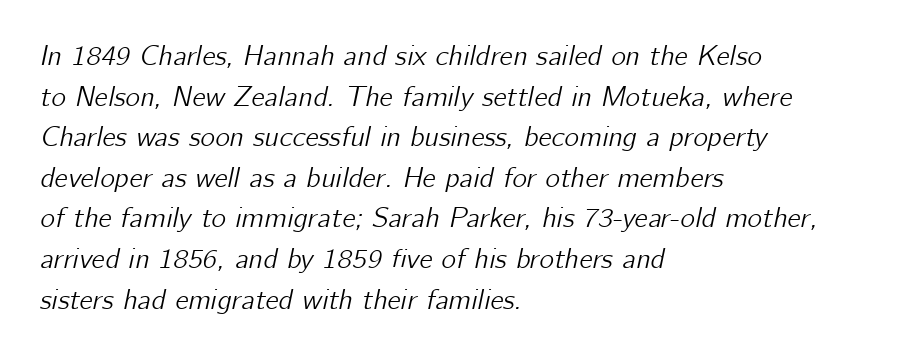
In terms of letterspacing, this is plain default setting. Nobody drew a line under any word here. These lines are rendered in a variable-pitch font. Yep, that's italic — everything's leaning. Leftover space on each line is placed entirely after the last word. The leading is moderate, giving the passage an even texture.
